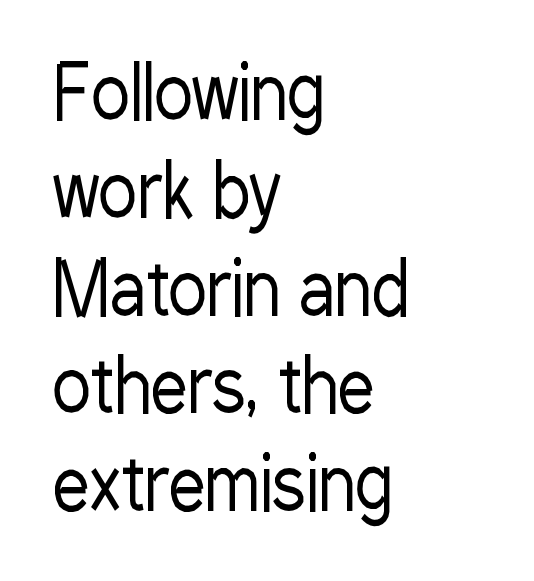
The image shows 73 px regular-weight, condensed sans-serif type, upright; set left-aligned, normal line spacing (1.34x), normal letter spacing, not underlined; low stroke contrast and a medium x-height.
